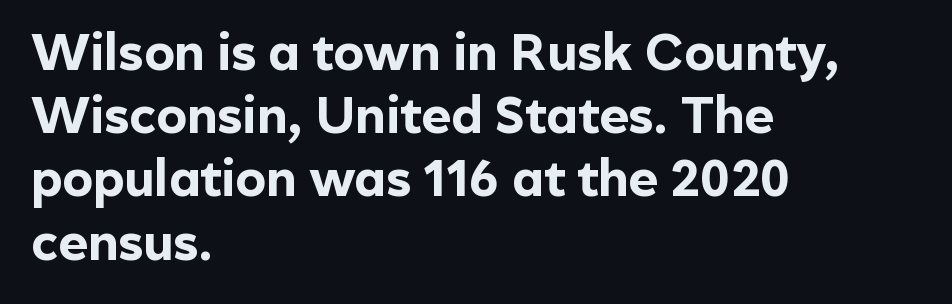
Q: Is the text bold? A: Yes.
Q: Is the text italic (slanted)? A: No, it is upright.
Q: Is the typeface a serif or a sans-serif typeface? A: Sans-serif.
Q: Is the text underlined? A: No.
Q: How is the paragraph aligned? A: Left-aligned.
Q: Is the spacing between letters normal or unusually wide? A: Normal.
Q: Width (condensed, normal, or wide)? A: Normal.
Q: x-height? A: Medium.
Q: Monospaced? A: No.
